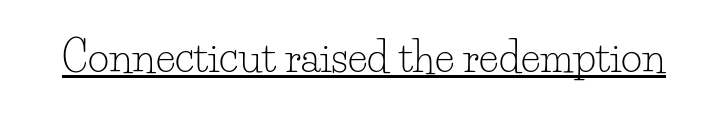
{"serif": "yes", "italic": "no", "bold": "no", "weight": "light", "width": "normal", "stroke_contrast": "low", "x_height": "small", "monospaced": "no", "underline": "yes", "letter_spacing": "normal", "letter_spacing_em": 0.0, "glyph_px": 41}
